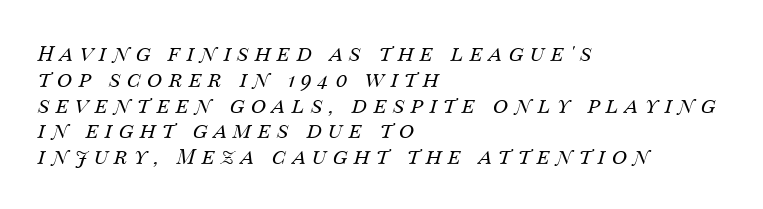
Q: Is the text bold? A: No.
Q: Is the text italic (slanted)? A: Yes, it leans right by about 14 degrees.
Q: Is the text underlined? A: No.
Q: How is the paragraph aligned? A: Left-aligned.
Q: Is the spacing between letters normal or unusually wide? A: Unusually wide.
